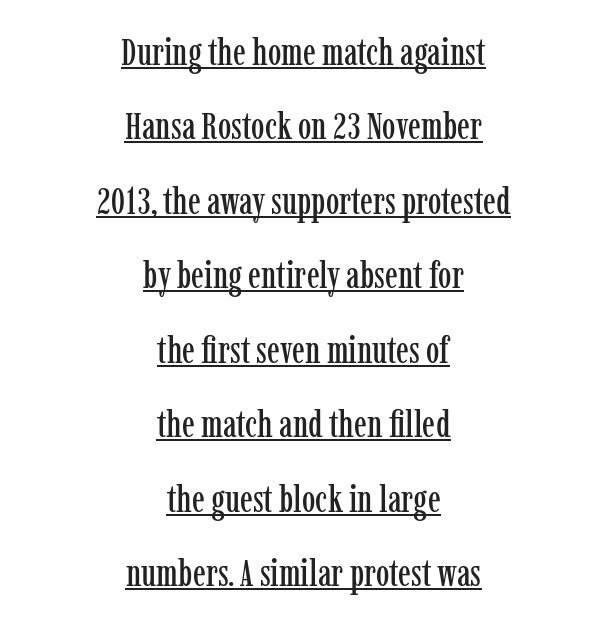
Q: Is the text italic (slanted)? A: No, it is upright.
Q: Is the typeface a serif or a sans-serif typeface? A: Serif.
Q: Is the text underlined? A: Yes.
Q: How is the paragraph aligned? A: Centered.
Q: Is the spacing between letters normal or unusually wide? A: Normal.
Q: Is the spacing between lines tight, normal or loose? A: Loose.
Q: Width (condensed, normal, or wide)? A: Condensed.
Q: Stroke contrast? A: Low.
Q: x-height? A: Medium.
Q: Monospaced? A: No.
